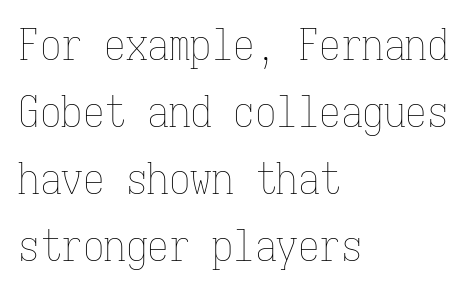
{"italic": "no", "bold": "no", "weight": "thin", "width": "condensed", "stroke_contrast": "low", "x_height": "medium", "monospaced": "yes", "underline": "no", "align": "left", "line_spacing": "normal", "line_spacing_ratio": 1.56, "letter_spacing": "normal", "letter_spacing_em": 0.0, "glyph_px": 43}
